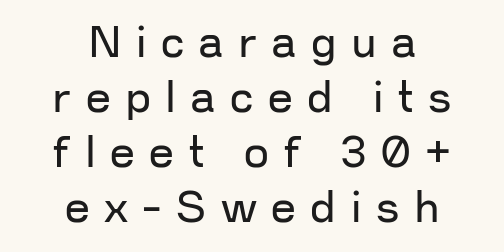
Q: Is the text bold? A: No.
Q: Is the text italic (slanted)? A: No, it is upright.
Q: Is the typeface a serif or a sans-serif typeface? A: Sans-serif.
Q: Is the text underlined? A: No.
Q: How is the paragraph aligned? A: Centered.
Q: Is the spacing between letters normal or unusually wide? A: Unusually wide.
Q: Is the spacing between lines tight, normal or loose? A: Normal.
Q: Width (condensed, normal, or wide)? A: Normal.
Q: Stroke contrast? A: Low.
Q: x-height? A: Medium.
Q: Monospaced? A: No.
